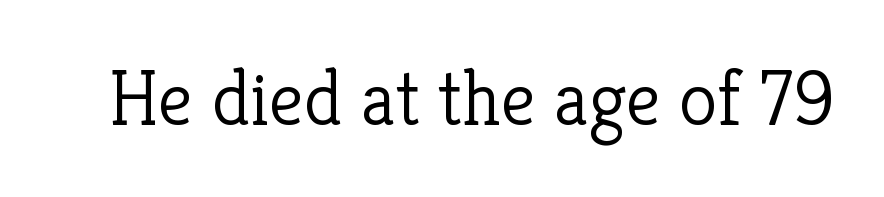
Posture: straight, roman, zero tilt. I'd call this a serif setting — the letters wear small feet. Descenders hang freely into open space. Compared with typical body copy, the letter spacing here is the same. Do the characters align in a grid? No, the font is proportional.
